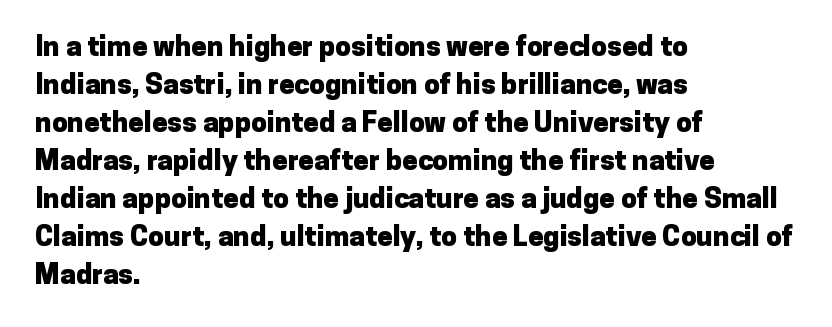
Q: Is the text bold? A: Yes.
Q: Is the text italic (slanted)? A: No, it is upright.
Q: Is the typeface a serif or a sans-serif typeface? A: Sans-serif.
Q: Is the text underlined? A: No.
Q: How is the paragraph aligned? A: Left-aligned.
Q: Is the spacing between letters normal or unusually wide? A: Normal.
Q: Is the spacing between lines tight, normal or loose? A: Normal.
Q: Width (condensed, normal, or wide)? A: Normal.
Q: Stroke contrast? A: Low.
Q: x-height? A: Medium.
Q: Monospaced? A: No.
